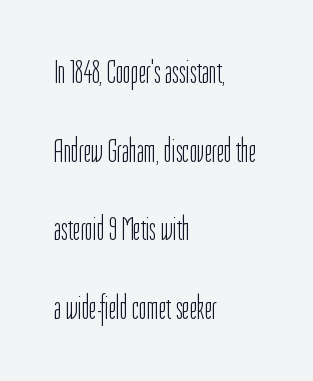
Is the type heavy? It reads as light-to-regular instead. You could not count columns in this text — the font is proportionally spaced. How are the letters spaced? Ordinarily, with no added tracking. The passage shown is typeset with a sans-serif family.
